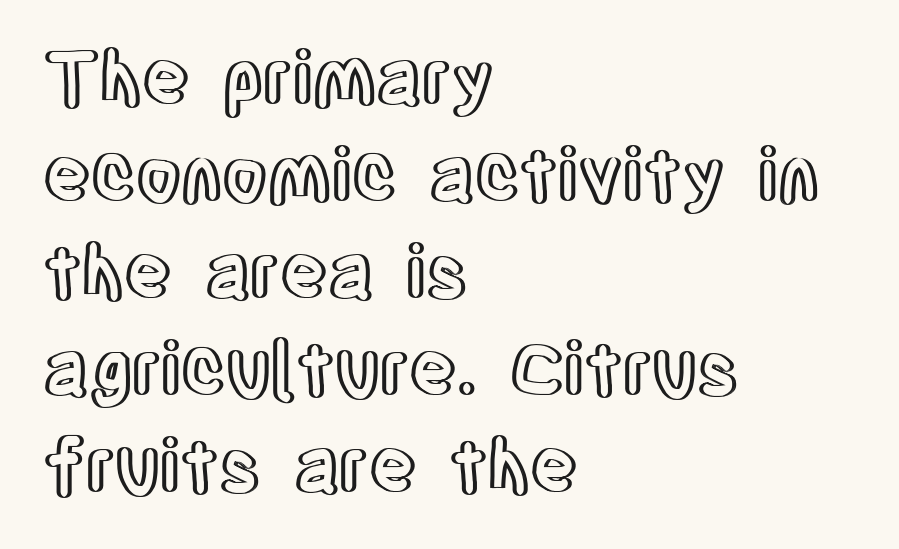
Q: Is the text italic (slanted)? A: No, it is upright.
Q: Is the text underlined? A: No.
Q: How is the paragraph aligned? A: Left-aligned.
Q: Is the spacing between letters normal or unusually wide? A: Normal.
Q: Is the spacing between lines tight, normal or loose? A: Normal.
Q: Width (condensed, normal, or wide)? A: Condensed.
Q: x-height? A: Large.
Q: Monospaced? A: No.
